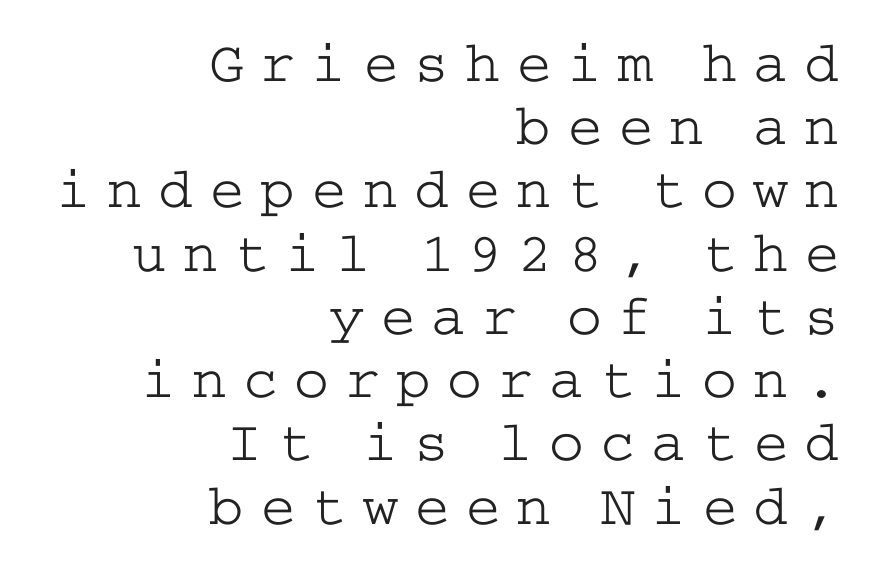
Q: Is the text bold? A: No.
Q: Is the text italic (slanted)? A: No, it is upright.
Q: Is the typeface a serif or a sans-serif typeface? A: Serif.
Q: Is the text underlined? A: No.
Q: How is the paragraph aligned? A: Right-aligned.
Q: Is the spacing between letters normal or unusually wide? A: Unusually wide.
Q: Is the spacing between lines tight, normal or loose? A: Tight.
Q: Width (condensed, normal, or wide)? A: Wide.
Q: Stroke contrast? A: Low.
Q: x-height? A: Medium.
